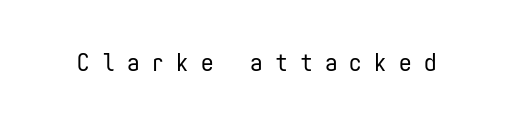
A roman cut, with each character standing at attention. Honestly, the letter spacing is so wide it's the main thing you notice. The strokes are not fattened; the text isn't bold. Only glyphs here, with clear space below each row.
